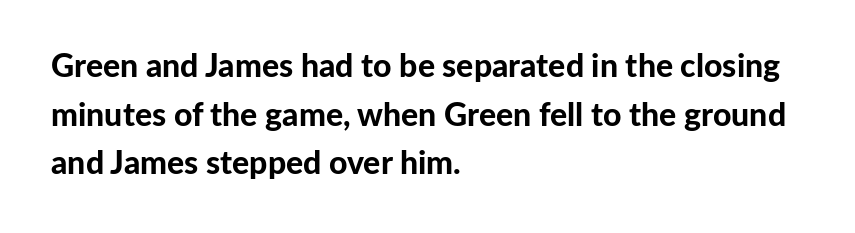
The image shows 32 px bold sans-serif type, upright; set left-aligned, normal line spacing (1.52x), normal letter spacing, not underlined; low stroke contrast and a medium x-height.
